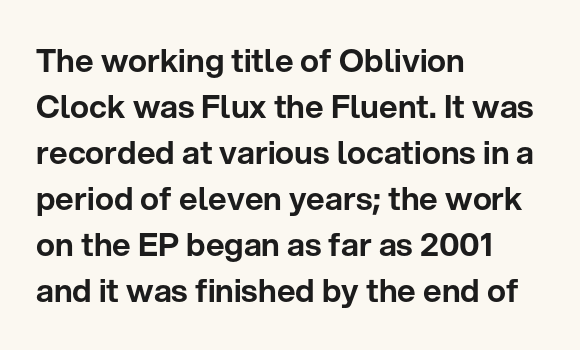
If you measured baseline to baseline, you'd find a middling distance. Characters remain perfectly vertical along every line. The text was rendered using a sans face with plain stroke endings. Is this a fixed-width face? No — the glyphs have proportional, varying widths. The specimen omits any rule beneath the text block's lines.
